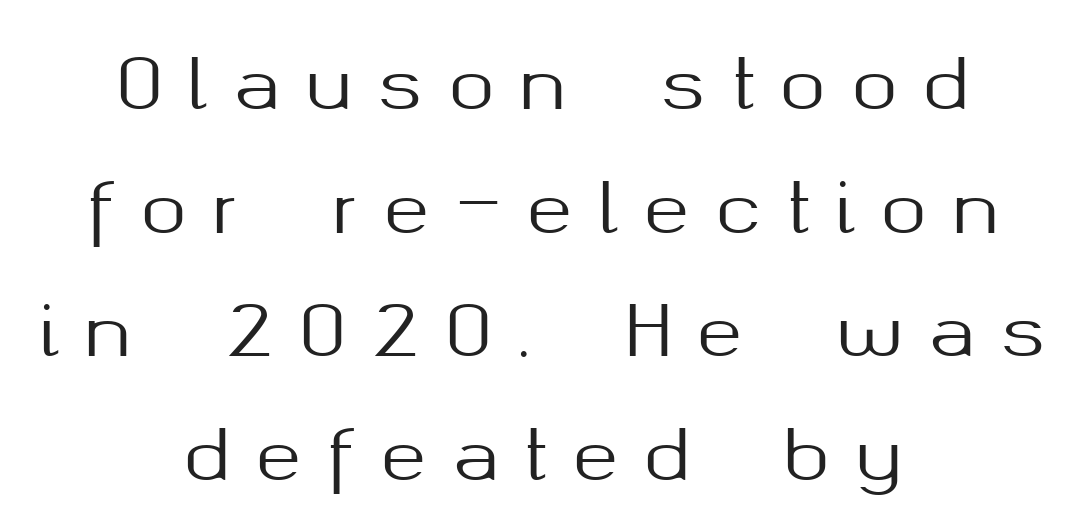
The image shows 69 px sans-serif type, upright; set centered, line spacing 1.79x, unusually wide letter spacing (+0.37 em), not underlined; medium stroke contrast and a medium x-height.
